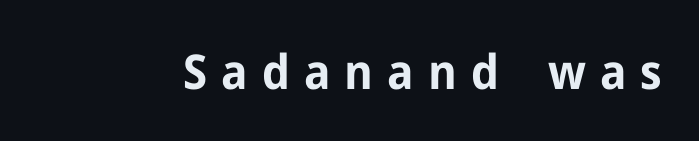
Q: Is the text bold? A: Yes.
Q: Is the text italic (slanted)? A: No, it is upright.
Q: Is the typeface a serif or a sans-serif typeface? A: Sans-serif.
Q: Is the text underlined? A: No.
Q: Is the spacing between letters normal or unusually wide? A: Unusually wide.
Q: Width (condensed, normal, or wide)? A: Normal.
Q: Stroke contrast? A: Low.
Q: x-height? A: Medium.
Q: Monospaced? A: No.
